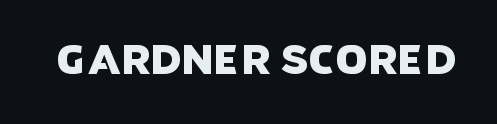
{"serif": "no", "width": "normal", "stroke_contrast": "low", "x_height": "large", "monospaced": "no", "underline": "no", "letter_spacing": "normal", "letter_spacing_em": 0.0, "glyph_px": 41}
